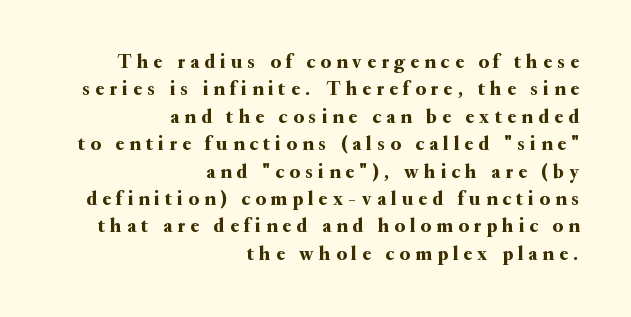
{"italic": "no", "underline": "no", "align": "right", "line_spacing": "normal", "line_spacing_ratio": 1.37, "letter_spacing": "wide", "letter_spacing_em": 0.27, "glyph_px": 20}
